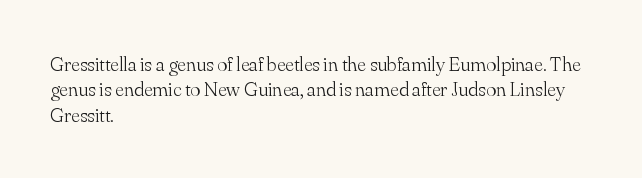
The image shows 21 px text type, upright; set left-aligned, line spacing 1.21x, normal letter spacing, not underlined.
